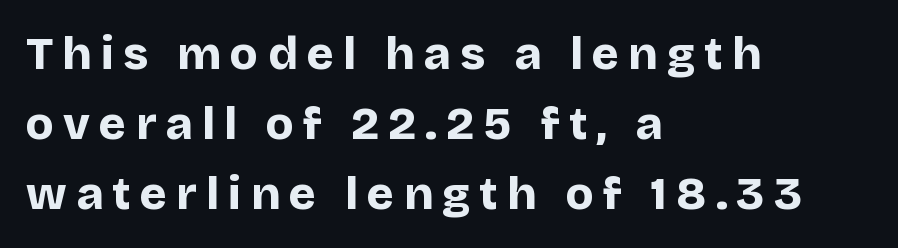
The tracking reads as deliberately expanded to a designer's eye. If you drew a line through each stem, it would be perfectly vertical. The words here are not underlined. The passage shown is typed in a proportional face where columns would drift.
